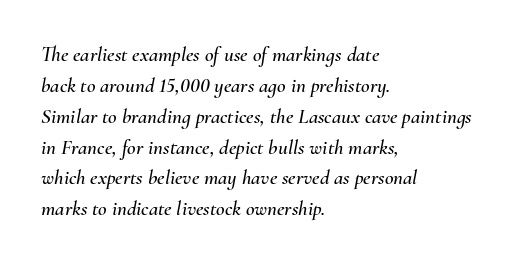
The font's italic variant was chosen for this text. Does extra space separate the letters? No, they use regular spacing. Beneath every word, the page is bare. The rag falls on the right side of this text block. The space between consecutive lines is moderate.
